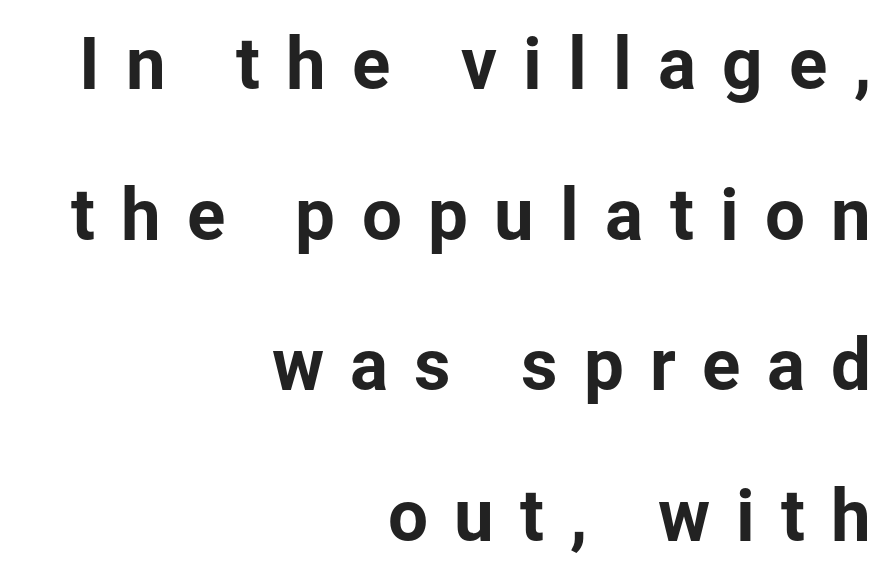
Q: Is the text italic (slanted)? A: No, it is upright.
Q: Is the typeface a serif or a sans-serif typeface? A: Sans-serif.
Q: Is the text underlined? A: No.
Q: How is the paragraph aligned? A: Right-aligned.
Q: Is the spacing between letters normal or unusually wide? A: Unusually wide.
Q: Is the spacing between lines tight, normal or loose? A: Loose.
Q: Width (condensed, normal, or wide)? A: Normal.
Q: Stroke contrast? A: Low.
Q: x-height? A: Medium.
Q: Monospaced? A: No.
